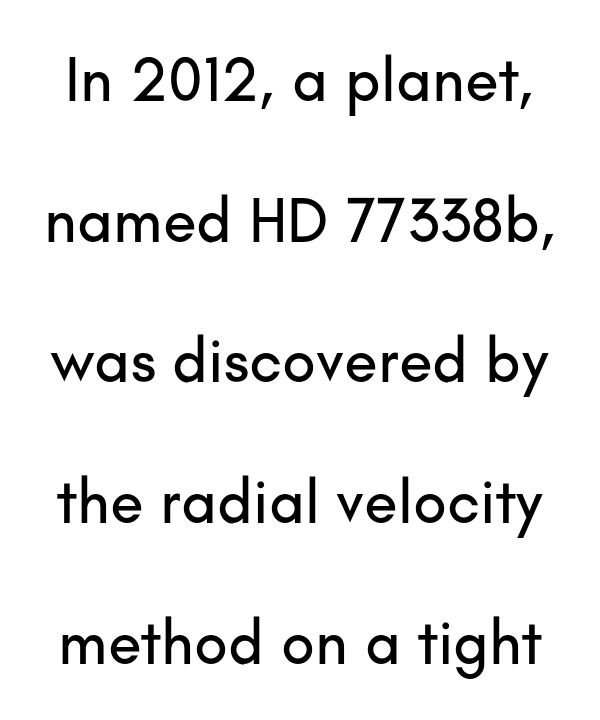
This is the regular roman posture of the typeface. These lines are rendered in a variable-pitch font. Type style note: lacks serifs. In terms of letterspacing, this is plain default setting.
